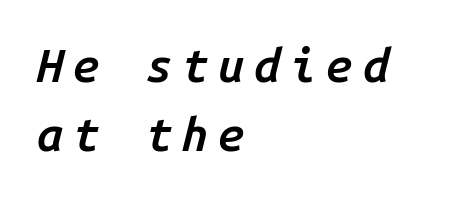
The image shows 47 px semibold type, italic (leaning right), monospaced; set left-aligned, normal line spacing (1.46x), unusually wide letter spacing (+0.21 em), not underlined; low stroke contrast and a medium x-height.
